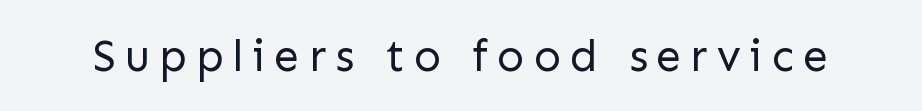
{"serif": "no", "italic": "no", "bold": "no", "weight": "regular", "width": "normal", "stroke_contrast": "low", "x_height": "medium", "monospaced": "no", "underline": "no", "letter_spacing": "wide", "letter_spacing_em": 0.2, "glyph_px": 45}
